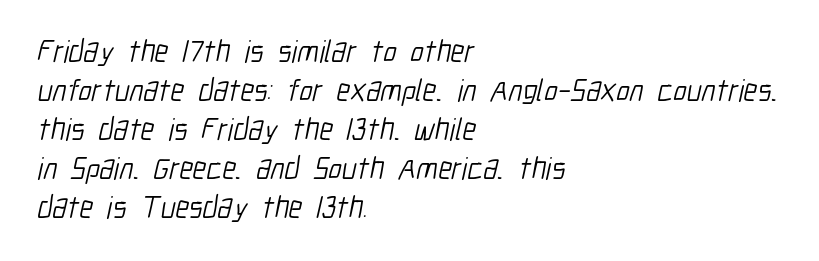
The image shows 31 px light, condensed sans-serif type; set left-aligned, normal line spacing (1.26x), normal letter spacing, not underlined; low stroke contrast and a medium x-height.
